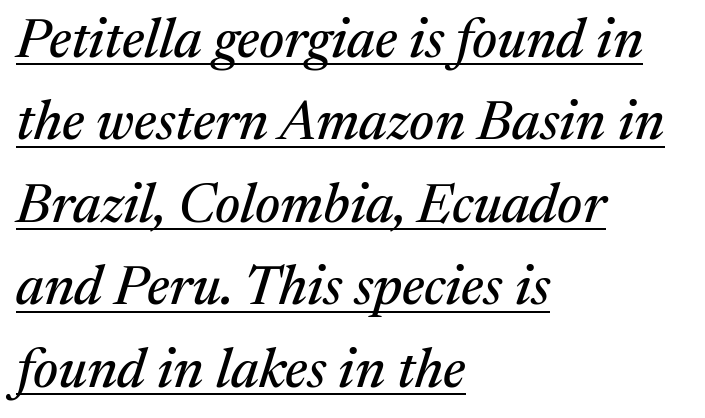
{"serif": "yes", "italic": "yes", "lean": "right", "slant_degrees": 17, "width": "normal", "stroke_contrast": "medium", "x_height": "medium", "monospaced": "no", "underline": "yes", "align": "left", "line_spacing": "normal", "line_spacing_ratio": 1.5, "letter_spacing": "normal", "letter_spacing_em": 0.0, "glyph_px": 55}
